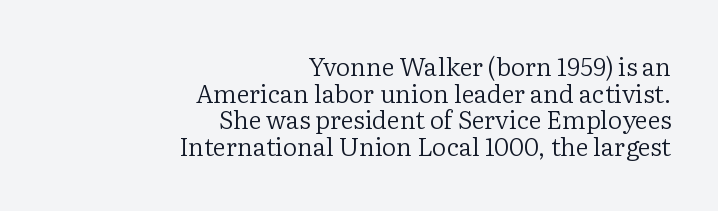
The image shows 25 px text type, upright; set right-aligned, tight line spacing (1.07x), normal letter spacing, not underlined.
